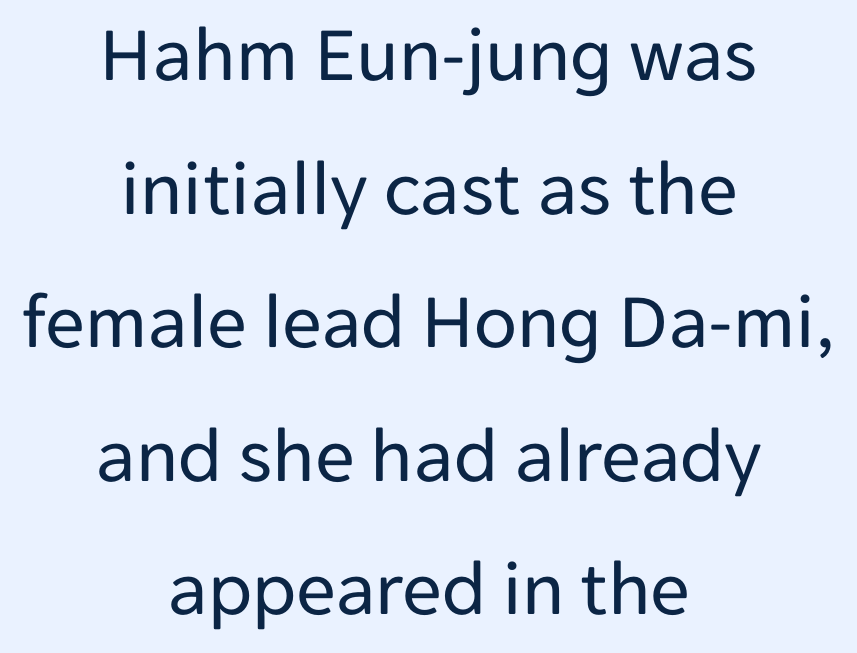
{"serif": "no", "italic": "no", "bold": "no", "weight": "regular", "width": "normal", "stroke_contrast": "low", "x_height": "medium", "monospaced": "no", "underline": "no", "align": "center", "line_spacing": "normal", "line_spacing_ratio": 1.69, "letter_spacing": "normal", "letter_spacing_em": 0.0, "glyph_px": 79}
